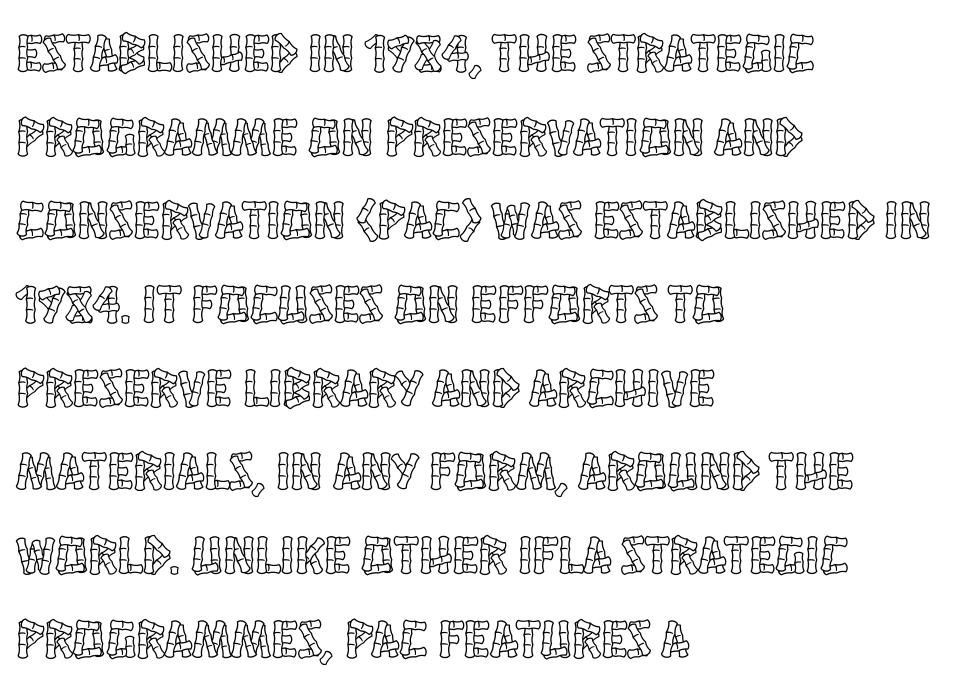
{"italic": "no", "width": "condensed", "x_height": "large", "monospaced": "no", "underline": "no", "align": "left", "line_spacing": "normal", "line_spacing_ratio": 1.55, "letter_spacing": "normal", "letter_spacing_em": 0.0, "glyph_px": 54}
